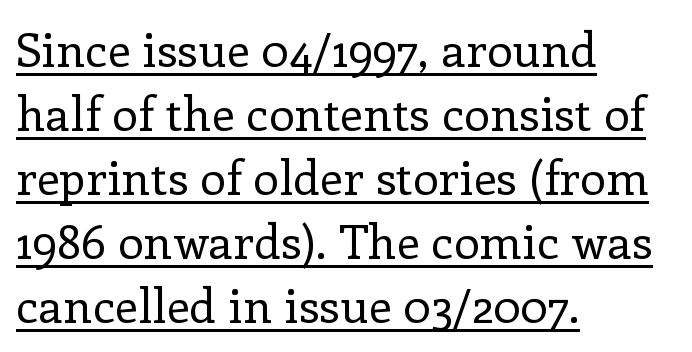
Q: Is the text bold? A: No.
Q: Is the text italic (slanted)? A: No, it is upright.
Q: Is the typeface a serif or a sans-serif typeface? A: Serif.
Q: Is the text underlined? A: Yes.
Q: How is the paragraph aligned? A: Left-aligned.
Q: Is the spacing between letters normal or unusually wide? A: Normal.
Q: Is the spacing between lines tight, normal or loose? A: Normal.
Q: Width (condensed, normal, or wide)? A: Normal.
Q: Stroke contrast? A: Low.
Q: x-height? A: Medium.
Q: Monospaced? A: No.
